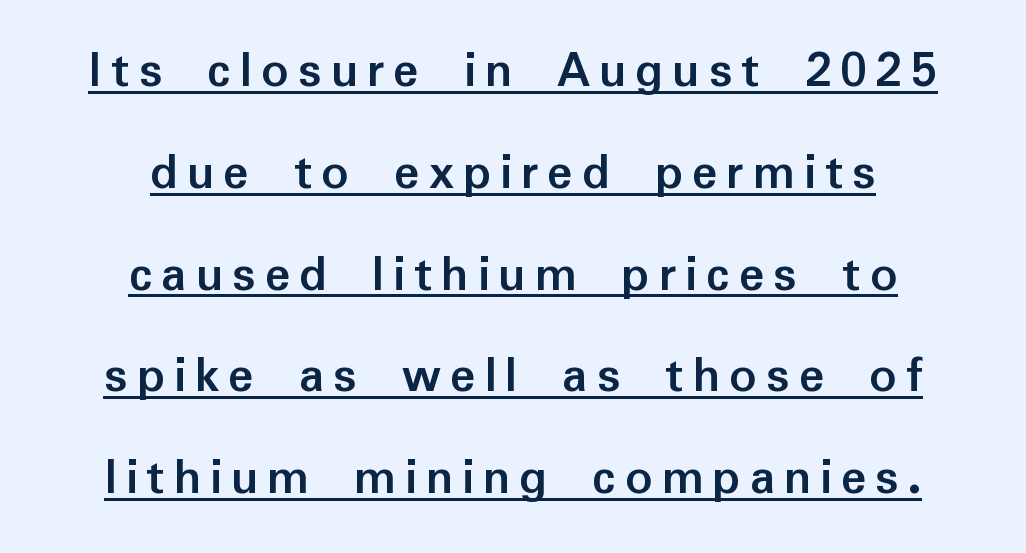
{"serif": "no", "italic": "no", "bold": "yes", "weight": "semibold", "width": "normal", "stroke_contrast": "low", "x_height": "medium", "monospaced": "no", "underline": "yes", "align": "center", "line_spacing": "loose", "line_spacing_ratio": 1.92, "glyph_px": 53}
